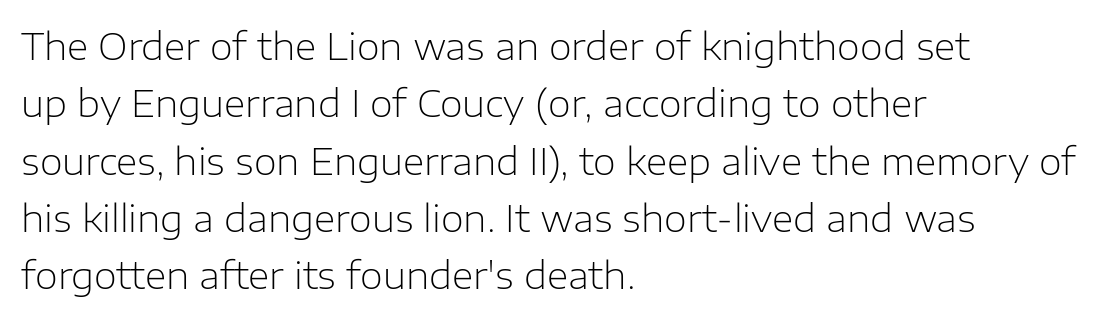
The image shows 37 px light sans-serif type, upright; set left-aligned, normal line spacing (1.55x), normal letter spacing, not underlined; low stroke contrast and a medium x-height.
